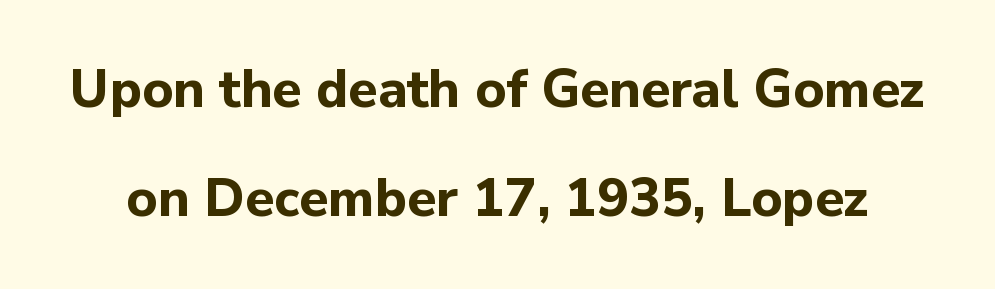
{"serif": "no", "italic": "no", "bold": "yes", "weight": "bold", "width": "normal", "stroke_contrast": "low", "x_height": "medium", "monospaced": "no", "underline": "no", "line_spacing": "loose", "line_spacing_ratio": 2.06, "letter_spacing": "normal", "letter_spacing_em": 0.0, "glyph_px": 53}
